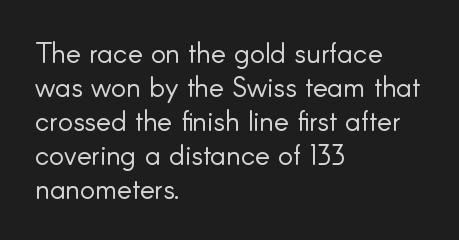
{"serif": "no", "italic": "no", "bold": "no", "weight": "light", "width": "normal", "stroke_contrast": "low", "x_height": "small", "monospaced": "no", "underline": "no", "align": "left", "line_spacing_ratio": 1.21, "letter_spacing": "normal", "letter_spacing_em": 0.0, "glyph_px": 28}
